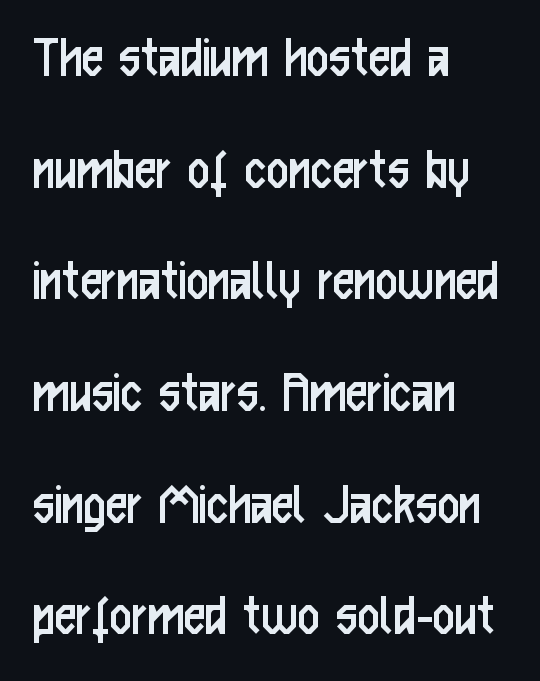
You can tell it's not italic because the verticals are truly vertical. Proportional: the letters do not fall into vertical columns. This rendering leaves character spacing at its baseline value. The passage shown is typeset with a sans-serif family. Casual observation: everything's shoved over to the left.
